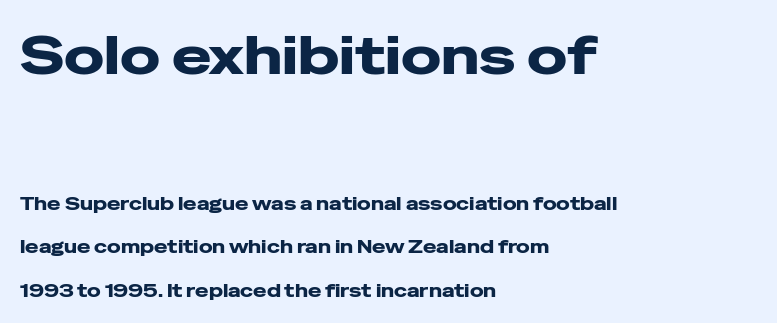
Q: Is the text italic (slanted)? A: No, it is upright.
Q: Is the typeface a serif or a sans-serif typeface? A: Sans-serif.
Q: Is the text underlined? A: No.
Q: How is the paragraph aligned? A: Left-aligned.
Q: Is the spacing between letters normal or unusually wide? A: Normal.
Q: Is the spacing between lines tight, normal or loose? A: Loose.
Q: Which block of text is set in a larger size, the first (top) or the second (bottom)? A: The first (top) one.
Q: Width (condensed, normal, or wide)? A: Wide.
Q: Stroke contrast? A: Low.
Q: x-height? A: Medium.
Q: Monospaced? A: No.
